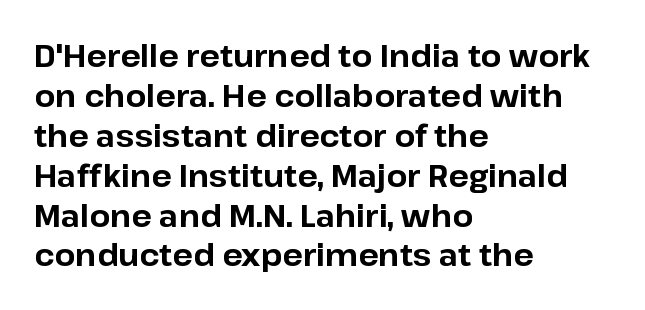
Q: Is the text bold? A: Yes.
Q: Is the text italic (slanted)? A: No, it is upright.
Q: Is the typeface a serif or a sans-serif typeface? A: Sans-serif.
Q: Is the text underlined? A: No.
Q: How is the paragraph aligned? A: Left-aligned.
Q: Is the spacing between letters normal or unusually wide? A: Normal.
Q: Is the spacing between lines tight, normal or loose? A: Normal.
Q: Width (condensed, normal, or wide)? A: Normal.
Q: Stroke contrast? A: Low.
Q: x-height? A: Medium.
Q: Monospaced? A: No.
